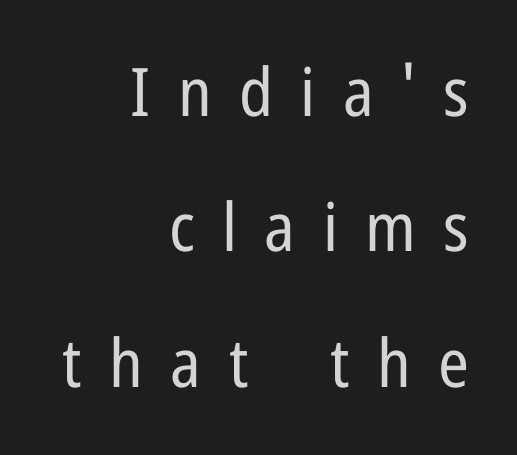
The image shows 67 px regular-weight, condensed sans-serif type, upright; set right-aligned, loose line spacing (2.02x), unusually wide letter spacing (+0.41 em), not underlined; low stroke contrast and a medium x-height.
